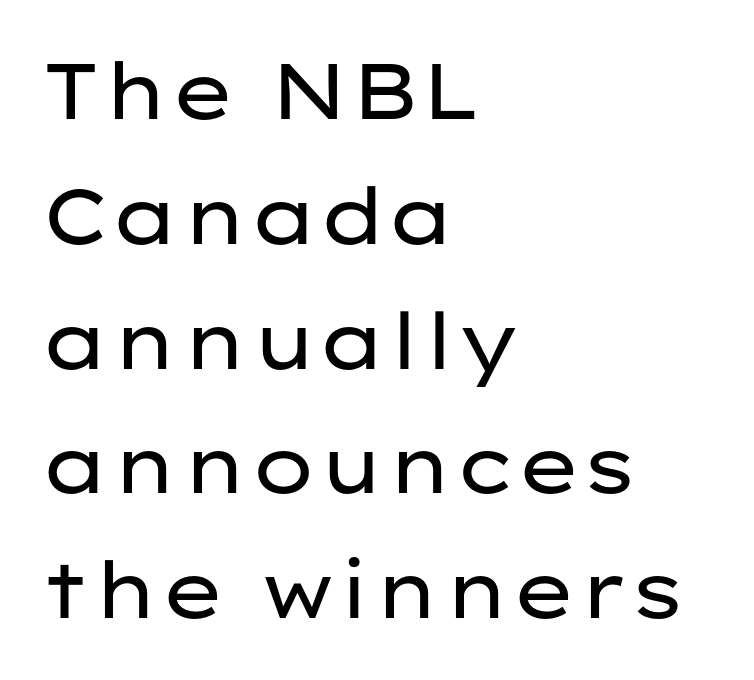
Regular leading. You could not count columns in this text — the font is proportionally spaced. The space directly below the letters is spotless. The passage shown has conventional tracking throughout. Letters have the restrained weight of plain body copy at most.
